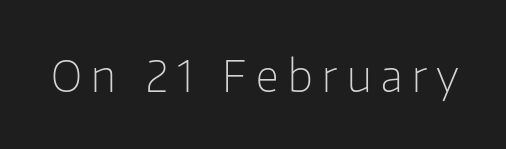
Heft: none added — not bold. In terms of posture, this sample is upright. The tracking reads as deliberately expanded to a designer's eye. The letters advance in unequal steps, a hallmark of proportional type.
